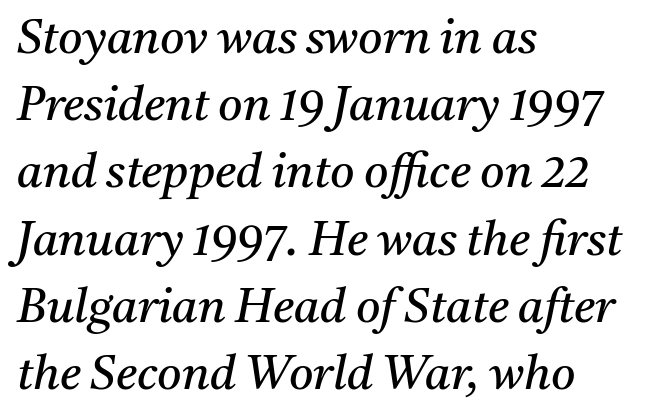
{"serif": "yes", "italic": "yes", "lean": "right", "slant_degrees": 11, "bold": "no", "weight": "regular", "width": "normal", "stroke_contrast": "medium", "x_height": "medium", "monospaced": "no", "underline": "no", "align": "left", "line_spacing": "normal", "line_spacing_ratio": 1.43, "letter_spacing": "normal", "letter_spacing_em": 0.0, "glyph_px": 47}
